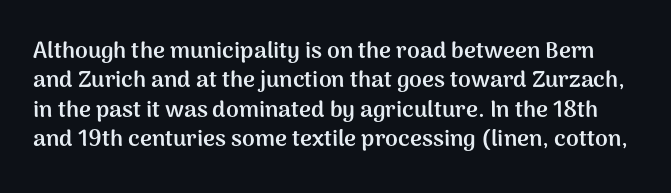
Regarding leading, the lines here are spaced in the standard way. Set as a true bold cut, around the 700 mark. Quick note: underline off. This sample uses an upright cut, with every glyph sitting square on the baseline.
